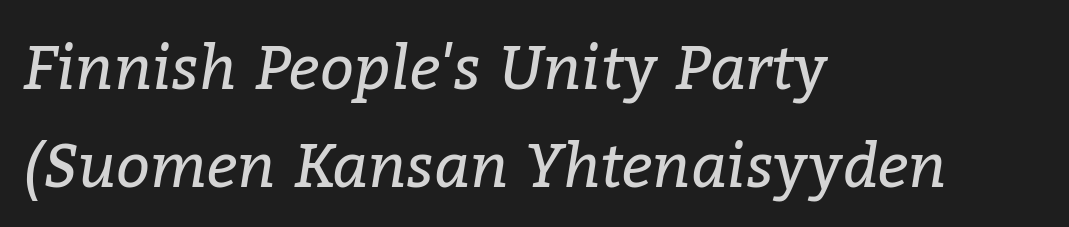
{"serif": "yes", "italic": "yes", "lean": "right", "slant_degrees": 9, "bold": "no", "weight": "regular", "width": "normal", "stroke_contrast": "low", "x_height": "medium", "monospaced": "no", "underline": "no", "align": "left", "line_spacing": "normal", "line_spacing_ratio": 1.63, "letter_spacing": "normal", "letter_spacing_em": 0.0, "glyph_px": 60}
